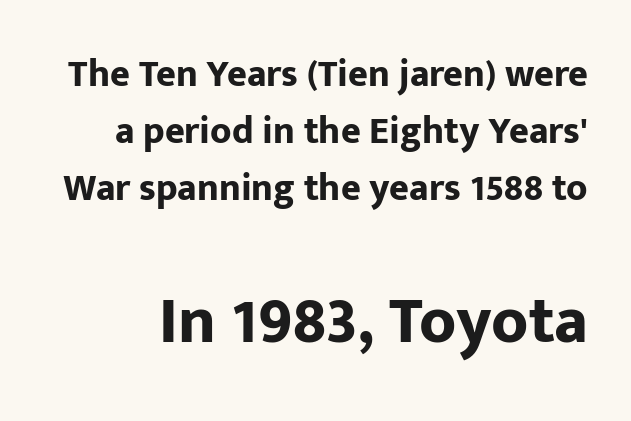
Do the letters lean? They stand straight. The rows are spaced the way most documents space them. The face used here is a sans, in the tradition of grotesques and geometrics. The area under the type is left untouched. Note: smaller setting up top, larger setting below. The letters advance in unequal steps, a hallmark of proportional type.
